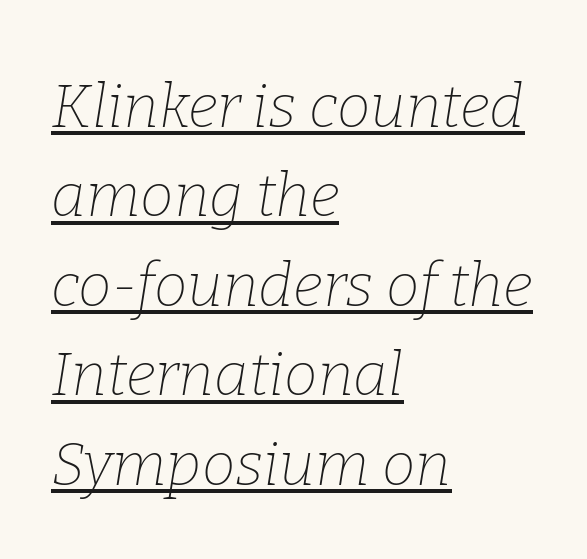
Line beginnings align vertically; line endings do not. A typesetter would call this leading conventional body-copy spacing. How are the letters spaced? Ordinarily, with no added tracking. There's an unmistakable incline to the writing here. Varying glyph widths throughout — classic text-font behaviour. A typographer would call this underscored text.
